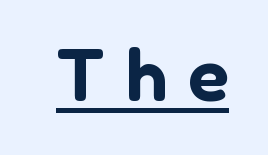
The image shows 74 px sans-serif type, upright; set unusually wide letter spacing (+0.29 em), underlined; low stroke contrast and a medium x-height.
